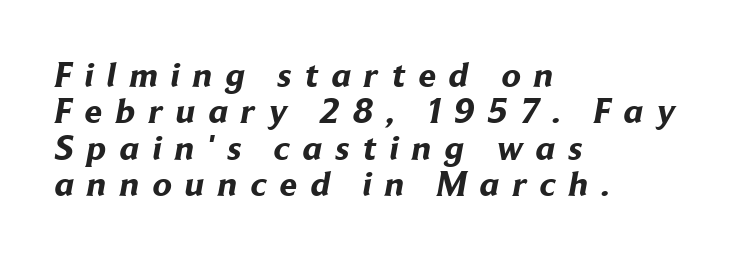
The image shows 35 px bold sans-serif type; set left-aligned, tight line spacing (1.04x), unusually wide letter spacing (+0.38 em), not underlined; low stroke contrast and a medium x-height.
